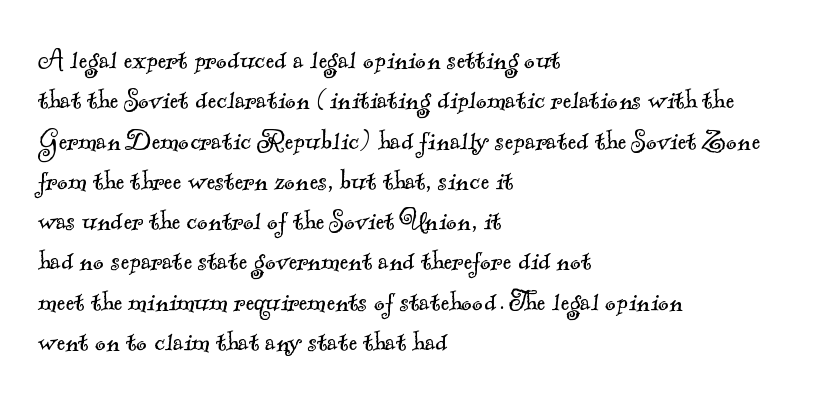
Regarding serifs, this sample has them. No word sits above an underline. Tracking value appears to be zero — textbook default spacing. Stems and bowls with no extra thickness — not bold.
